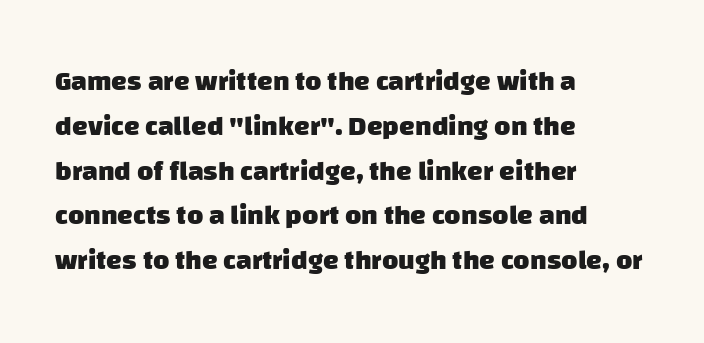
Weight check: bold — yes, fully. Caption: standard tracking, unaltered. Leading: standard. Descender tails drop into unmarked territory. Visually the block forms a straight wall on the left and a jagged coastline on the right. The face used here is a sans, in the tradition of grotesques and geometrics.
